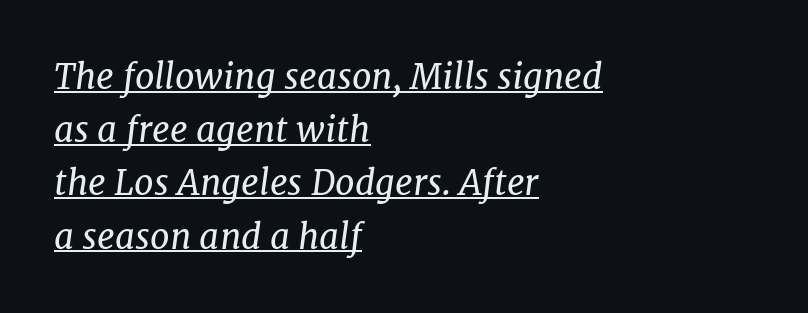
The image shows 35 px regular-weight serif type, italic (leaning right); set left-aligned, normal line spacing (1.52x), normal letter spacing, underlined; low stroke contrast and a medium x-height.
